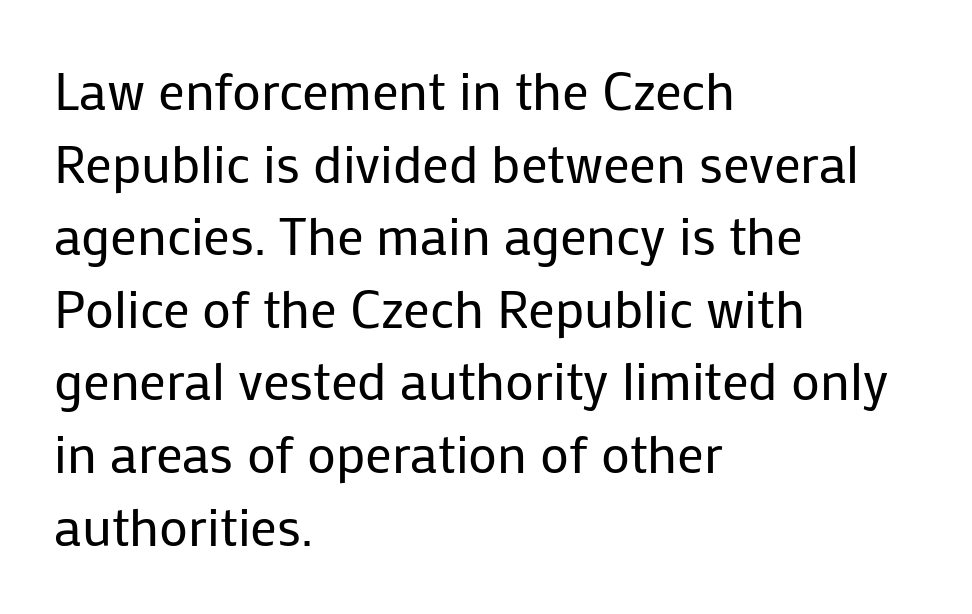
{"serif": "no", "italic": "no", "bold": "no", "weight": "regular", "width": "normal", "stroke_contrast": "low", "x_height": "medium", "monospaced": "no", "underline": "no", "align": "left", "line_spacing": "normal", "line_spacing_ratio": 1.37, "letter_spacing": "normal", "letter_spacing_em": 0.0, "glyph_px": 53}
